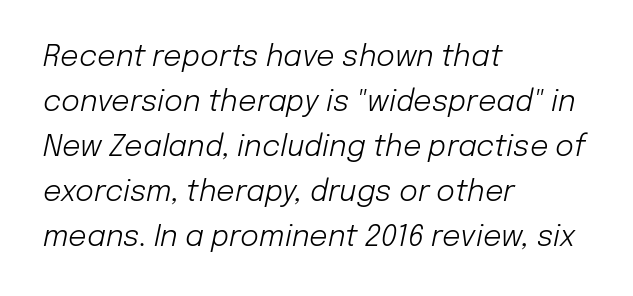
This reads as an unemphasized weight, regular at the heaviest. Compared with typical body copy, the letter spacing here is the same. The specimen reads as italic at a glance. The passage is arranged the way most books set body copy — flush left. Each letter keeps its own natural width here, so spacing adapts to shape. Horizontal bands of white between lines are of average thickness.
